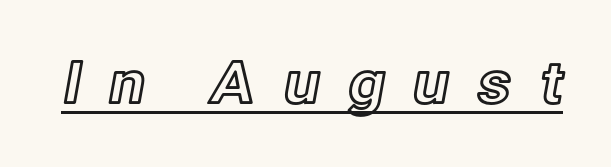
Q: Is the text italic (slanted)? A: Yes.
Q: Is the text underlined? A: Yes.
Q: Is the spacing between letters normal or unusually wide? A: Unusually wide.
Q: Width (condensed, normal, or wide)? A: Normal.
Q: x-height? A: Medium.
Q: Monospaced? A: No.
